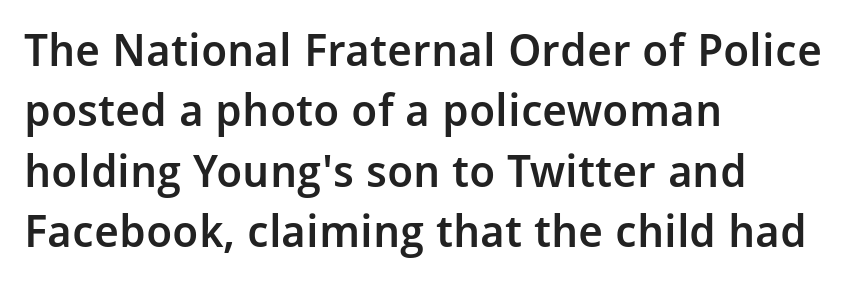
{"serif": "no", "italic": "no", "bold": "semi", "weight": "semibold", "width": "normal", "stroke_contrast": "low", "x_height": "medium", "monospaced": "no", "underline": "no", "align": "left", "line_spacing": "normal", "line_spacing_ratio": 1.34, "letter_spacing": "normal", "letter_spacing_em": 0.0, "glyph_px": 45}
